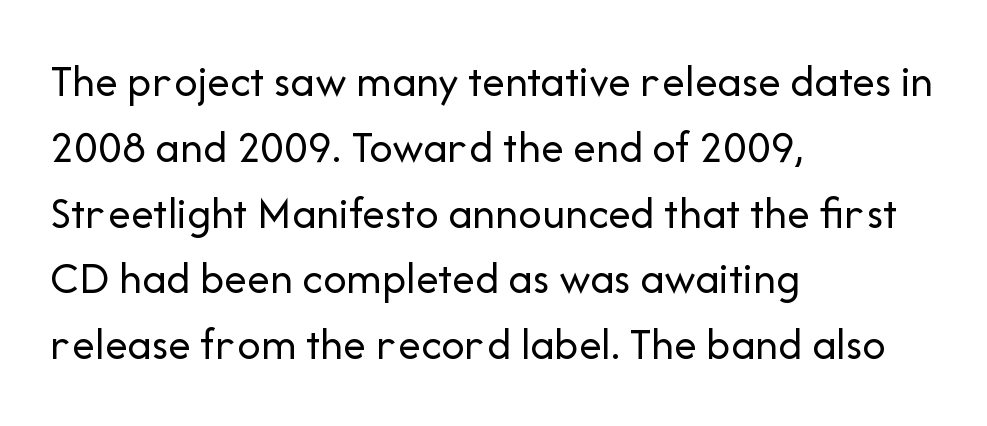
Q: Is the text bold? A: No.
Q: Is the text italic (slanted)? A: No, it is upright.
Q: Is the typeface a serif or a sans-serif typeface? A: Sans-serif.
Q: Is the text underlined? A: No.
Q: How is the paragraph aligned? A: Left-aligned.
Q: Is the spacing between letters normal or unusually wide? A: Normal.
Q: Is the spacing between lines tight, normal or loose? A: Normal.
Q: Width (condensed, normal, or wide)? A: Normal.
Q: Stroke contrast? A: Low.
Q: x-height? A: Medium.
Q: Monospaced? A: No.
